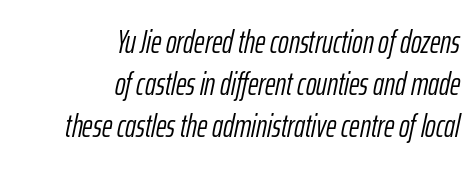
{"italic": "yes", "lean": "right", "slant_degrees": 12, "bold": "no", "weight": "light", "width": "condensed", "stroke_contrast": "low", "x_height": "medium", "monospaced": "no", "underline": "no", "align": "right", "line_spacing": "normal", "line_spacing_ratio": 1.32, "letter_spacing": "normal", "letter_spacing_em": 0.0, "glyph_px": 32}
